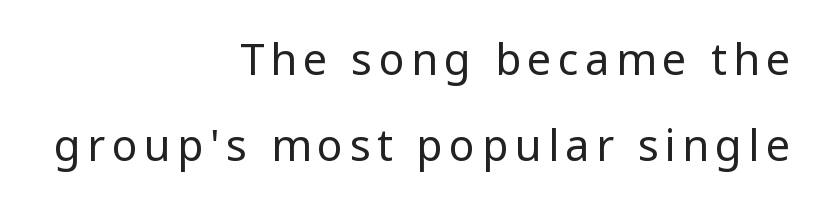
{"serif": "no", "italic": "no", "bold": "no", "weight": "regular", "width": "normal", "stroke_contrast": "low", "x_height": "medium", "monospaced": "no", "underline": "no", "align": "right", "line_spacing": "loose", "line_spacing_ratio": 2.0, "glyph_px": 43}
